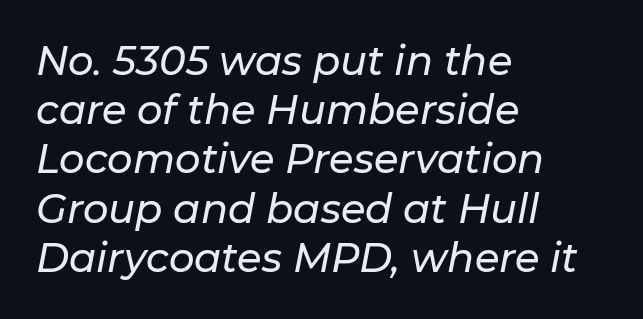
Q: Is the text italic (slanted)? A: Yes, it leans right by about 11 degrees.
Q: Is the text underlined? A: No.
Q: How is the paragraph aligned? A: Left-aligned.
Q: Is the spacing between letters normal or unusually wide? A: Normal.
Q: Width (condensed, normal, or wide)? A: Normal.
Q: Stroke contrast? A: Low.
Q: x-height? A: Medium.
Q: Monospaced? A: No.
